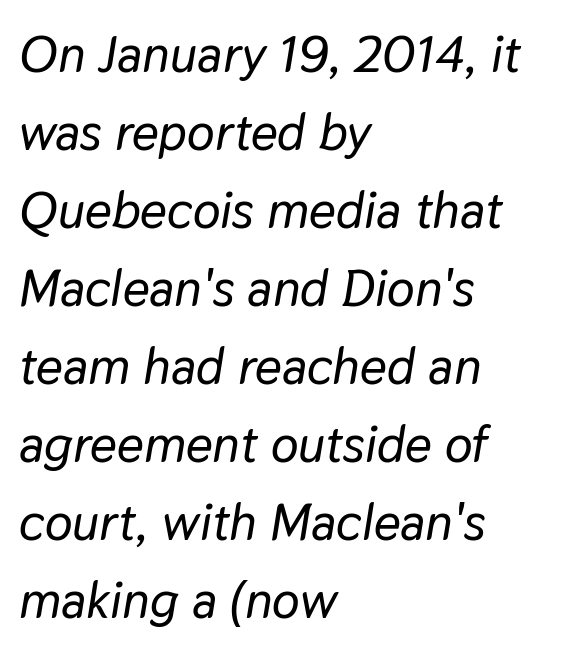
{"italic": "yes", "lean": "right", "slant_degrees": 9, "width": "normal", "stroke_contrast": "low", "x_height": "medium", "monospaced": "no", "underline": "no", "align": "left", "line_spacing": "normal", "line_spacing_ratio": 1.5, "letter_spacing": "normal", "letter_spacing_em": 0.0, "glyph_px": 52}
